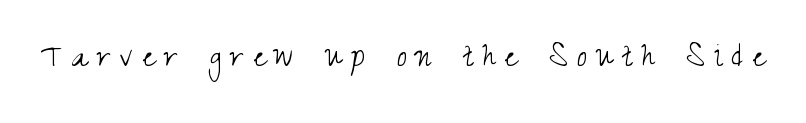
The type family on display is of the sans-serif kind. This sample has the flowing, uneven cadence of proportional lettering. Vertical stems look standard width or narrower in stroke. The area under the type is left untouched. Caption: expanded tracking, letters set apart. Does the lettering tilt? It doesn't — this is upright.
